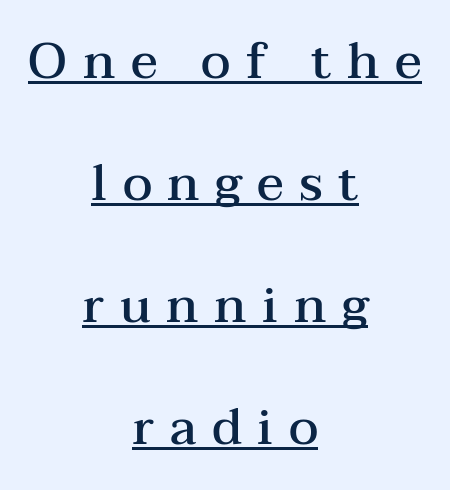
The rag falls on both sides of this text block equally. The typesetter has applied underlining to the passage shown. Varying glyph widths throughout — classic text-font behaviour. The letters stand straight up with perfectly vertical stems. The passage shown has open, widely tracked lettering throughout. Moderately thickened strokes mark this as semibold type.
